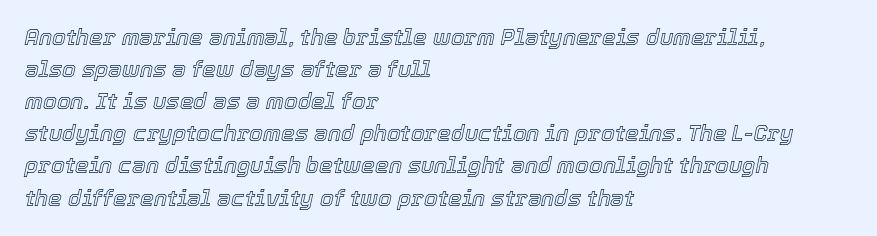
The tracking reads as untouched default to a designer's eye. Each row of text sits above clean, open space. The axis of the letterforms is tilted away from vertical. Left-aligned paragraph, ragged on the right.
